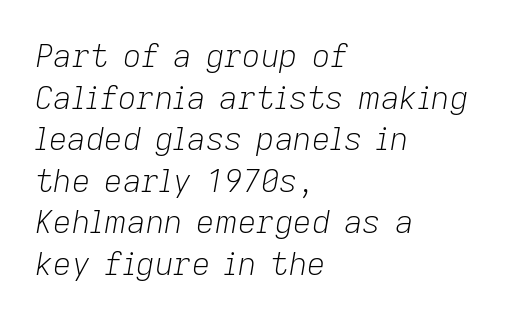
Default kerning and tracking; the words read as compact shapes. These glyphs show unthickened strokes, regular width or finer. Beneath every word, the page is bare. Style check: oblique. The designer left line spacing at the default. The rendering uses natural spacing where letterforms have individual widths.
